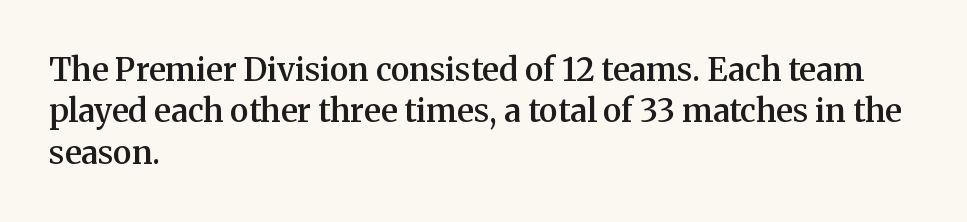
Q: Is the text bold? A: Semi-bold.
Q: Is the text italic (slanted)? A: No, it is upright.
Q: Is the typeface a serif or a sans-serif typeface? A: Serif.
Q: Is the text underlined? A: No.
Q: How is the paragraph aligned? A: Left-aligned.
Q: Is the spacing between letters normal or unusually wide? A: Normal.
Q: Is the spacing between lines tight, normal or loose? A: Normal.
Q: Width (condensed, normal, or wide)? A: Normal.
Q: Stroke contrast? A: Medium.
Q: x-height? A: Medium.
Q: Monospaced? A: No.
